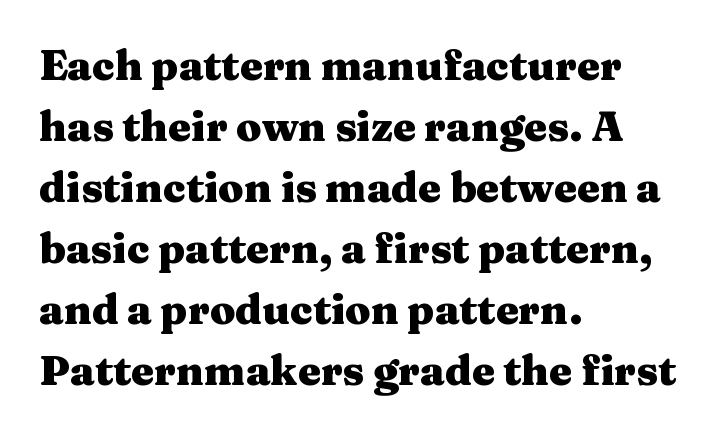
The typeface chosen for these lines features serifs. Glyph-to-glyph distance matches everyday printed text. Style check: upright. The vertical gap from one line to the next is medium. As a designer I'd log this as weight 700, bold. The ragged edge is on the right, which tells us the setting is flush left.
